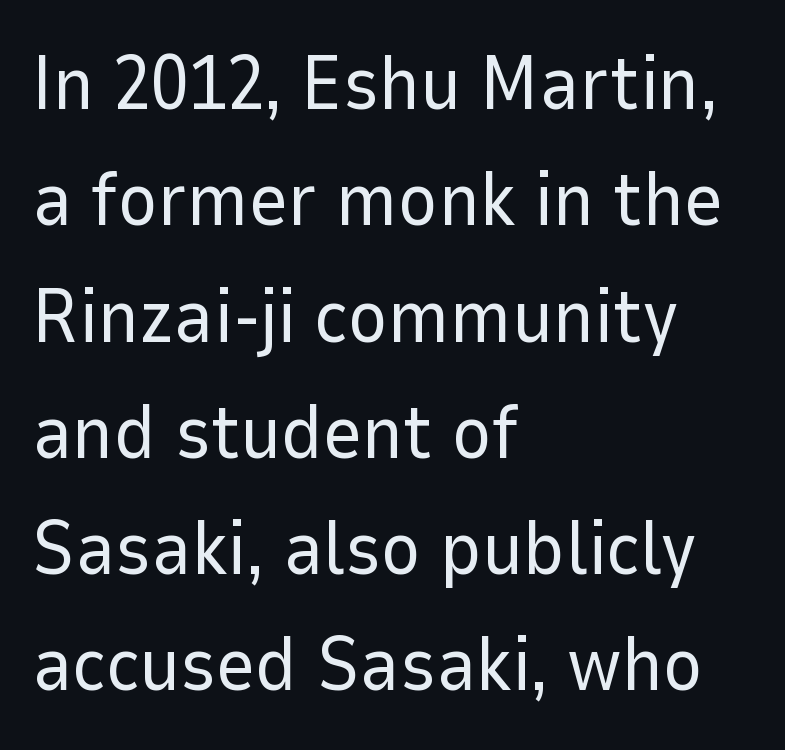
The image shows 76 px regular-weight sans-serif type, upright; set left-aligned, normal line spacing (1.53x), normal letter spacing, not underlined; low stroke contrast and a medium x-height.
